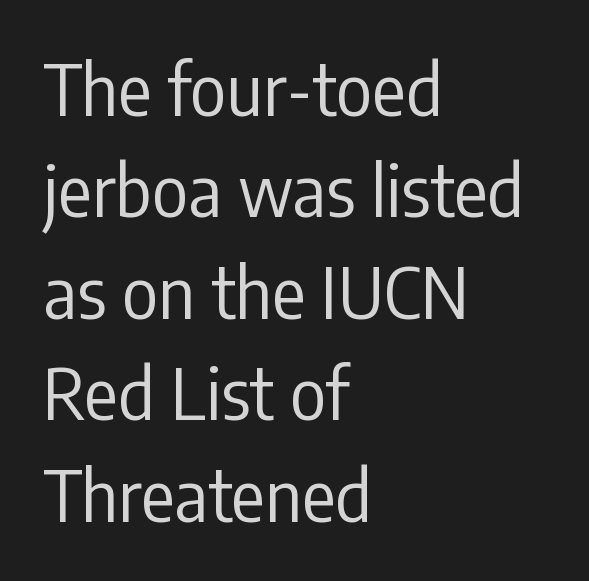
{"serif": "no", "italic": "no", "bold": "no", "weight": "regular", "width": "condensed", "stroke_contrast": "low", "x_height": "medium", "monospaced": "no", "underline": "no", "align": "left", "line_spacing": "normal", "line_spacing_ratio": 1.45, "letter_spacing": "normal", "letter_spacing_em": 0.0, "glyph_px": 70}
